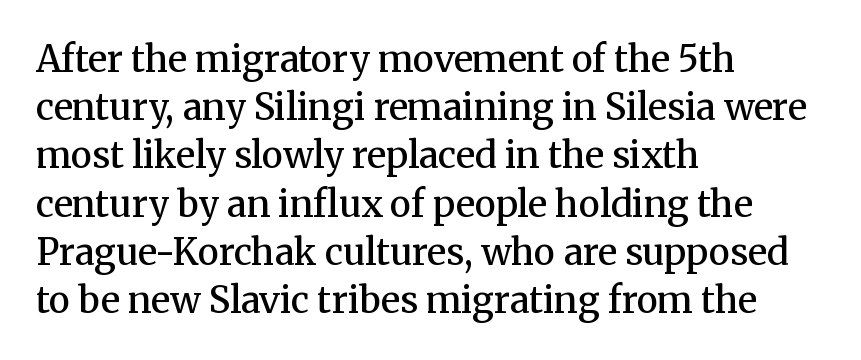
{"serif": "yes", "italic": "no", "bold": "semi", "weight": "semibold", "width": "normal", "stroke_contrast": "medium", "x_height": "medium", "monospaced": "no", "underline": "no", "align": "left", "line_spacing": "normal", "line_spacing_ratio": 1.34, "letter_spacing": "normal", "letter_spacing_em": 0.0, "glyph_px": 36}
